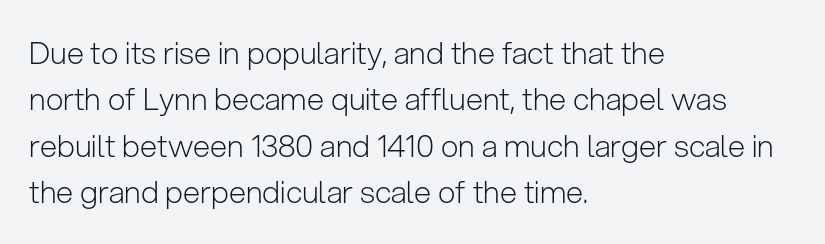
The image shows 31 px light sans-serif type, upright; set left-aligned, normal line spacing (1.5x), normal letter spacing, not underlined; low stroke contrast and a medium x-height.
